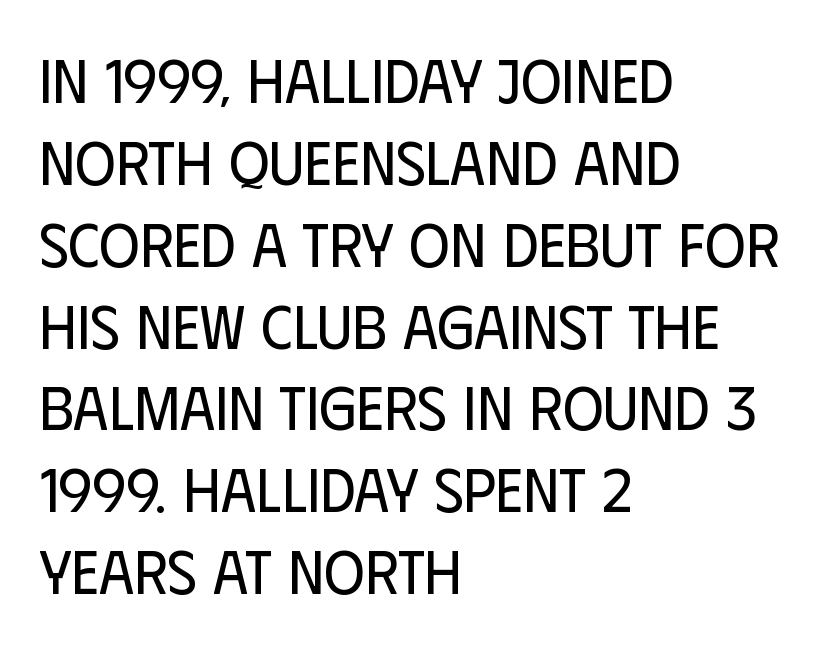
Q: Is the text bold? A: No.
Q: Is the text italic (slanted)? A: No, it is upright.
Q: Is the typeface a serif or a sans-serif typeface? A: Sans-serif.
Q: Is the text underlined? A: No.
Q: How is the paragraph aligned? A: Left-aligned.
Q: Is the spacing between letters normal or unusually wide? A: Normal.
Q: Is the spacing between lines tight, normal or loose? A: Normal.
Q: Width (condensed, normal, or wide)? A: Condensed.
Q: Stroke contrast? A: Low.
Q: x-height? A: Large.
Q: Monospaced? A: No.
